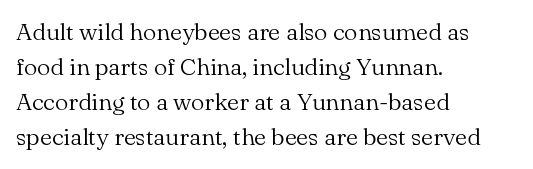
The image shows 24 px text type, upright; set left-aligned, normal line spacing (1.46x), normal letter spacing, not underlined.
